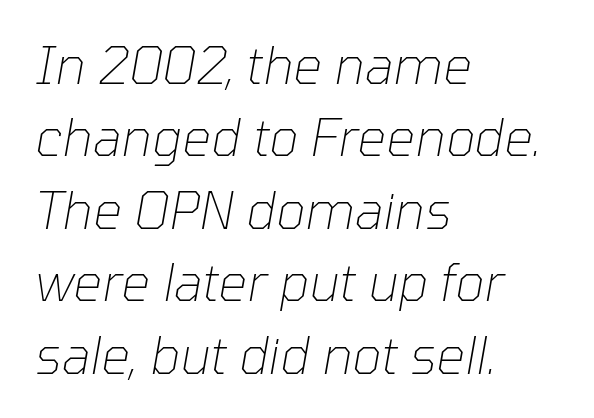
This sample has the flowing, uneven cadence of proportional lettering. A bare baseline throughout the passage. The glyphs look as if they've been sheared to an angle. Stems and bowls with no extra thickness — not bold. Teacher's note: observe the even left margin — that is flush-left alignment.
